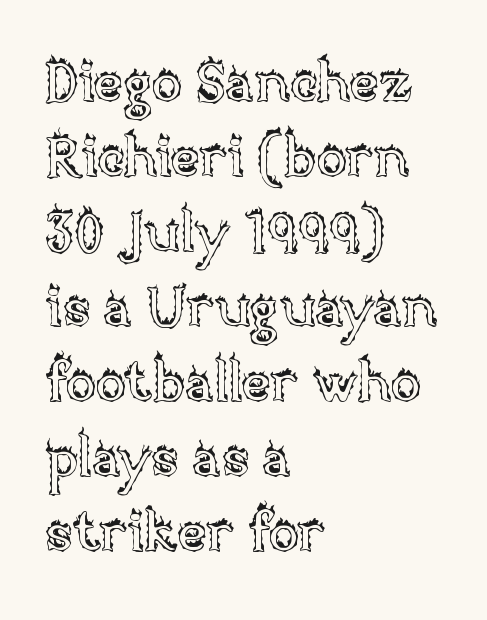
The face used here is rendered with its standard letterfit. Baseline-to-baseline distance is the conventional proportion of letter height. The compositor pushed each line to the left boundary. Spacing verdict: proportional, widths tailored to each character.
